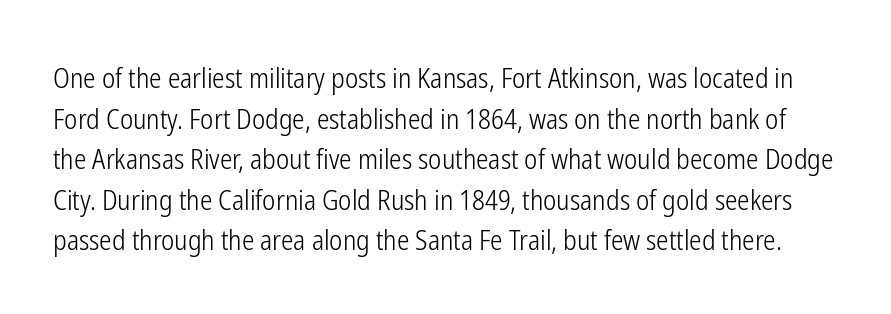
The image shows 28 px light, condensed sans-serif type, upright; set normal line spacing (1.45x), normal letter spacing, not underlined; low stroke contrast and a medium x-height.
